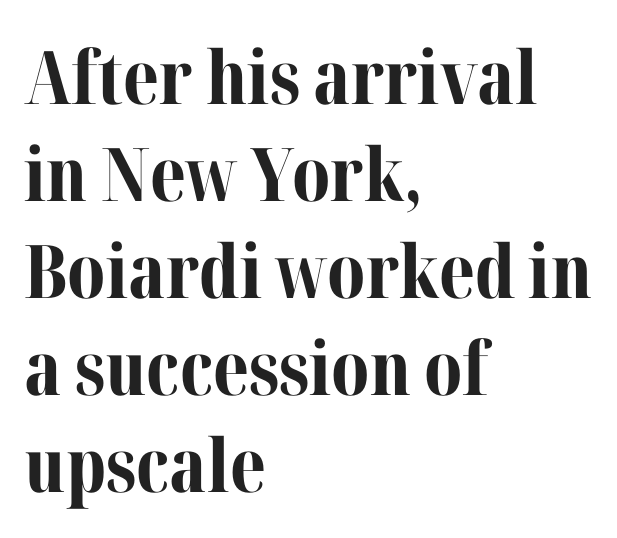
The image shows 74 px bold serif type, upright; set left-aligned, normal line spacing (1.31x), normal letter spacing, not underlined; medium stroke contrast and a medium x-height.
